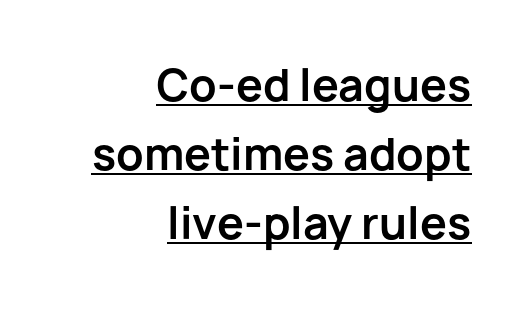
Q: Is the text bold? A: Yes.
Q: Is the text italic (slanted)? A: No, it is upright.
Q: Is the typeface a serif or a sans-serif typeface? A: Sans-serif.
Q: Is the text underlined? A: Yes.
Q: How is the paragraph aligned? A: Right-aligned.
Q: Is the spacing between letters normal or unusually wide? A: Normal.
Q: Is the spacing between lines tight, normal or loose? A: Normal.
Q: Width (condensed, normal, or wide)? A: Normal.
Q: Stroke contrast? A: Low.
Q: x-height? A: Medium.
Q: Monospaced? A: No.
